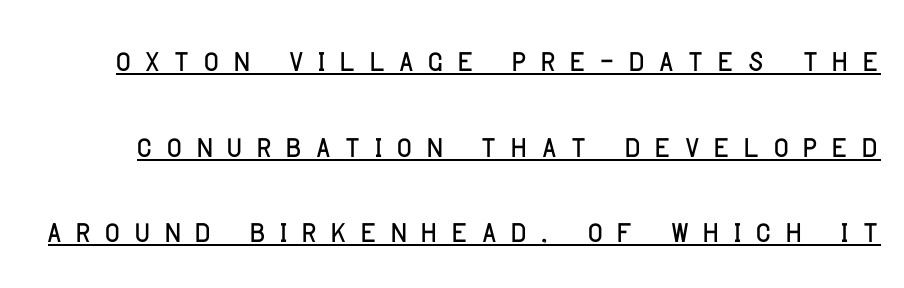
Q: Is the text italic (slanted)? A: No, it is upright.
Q: Is the typeface a serif or a sans-serif typeface? A: Sans-serif.
Q: Is the text underlined? A: Yes.
Q: Is the spacing between letters normal or unusually wide? A: Unusually wide.
Q: Is the spacing between lines tight, normal or loose? A: Loose.
Q: Width (condensed, normal, or wide)? A: Condensed.
Q: Stroke contrast? A: Low.
Q: x-height? A: Large.
Q: Monospaced? A: No.
